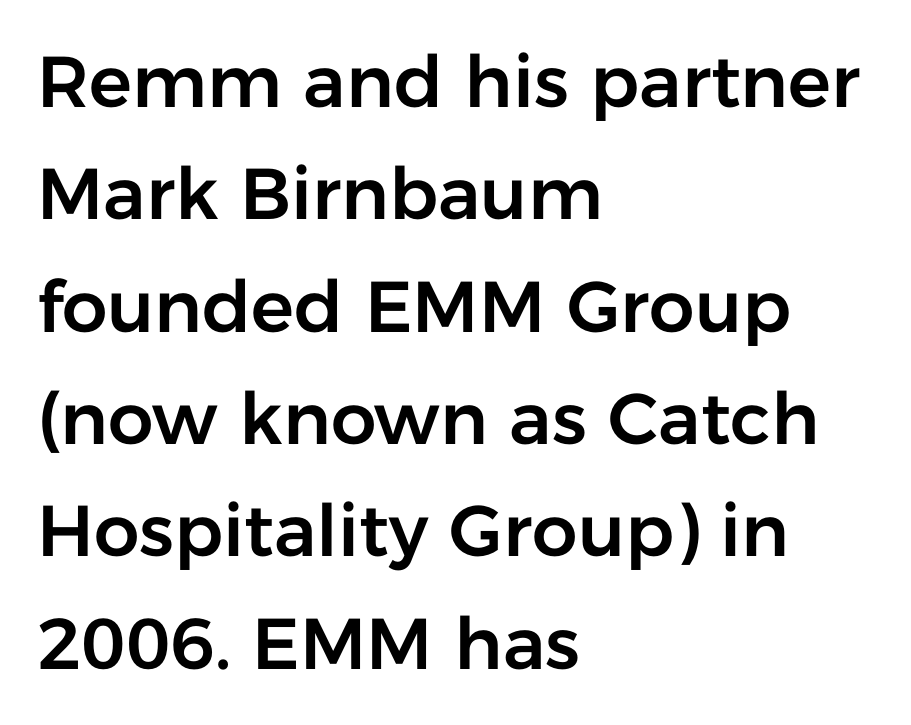
The image shows 72 px sans-serif type, upright; set left-aligned, normal line spacing (1.56x), normal letter spacing, not underlined; low stroke contrast and a medium x-height.
